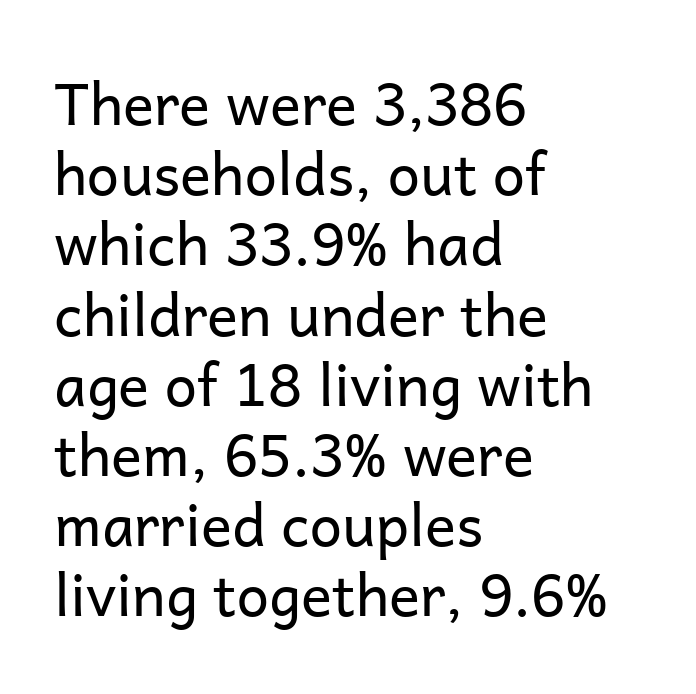
The image shows 58 px regular-weight sans-serif type, upright; set left-aligned, line spacing 1.21x, normal letter spacing, not underlined; low stroke contrast and a medium x-height.
